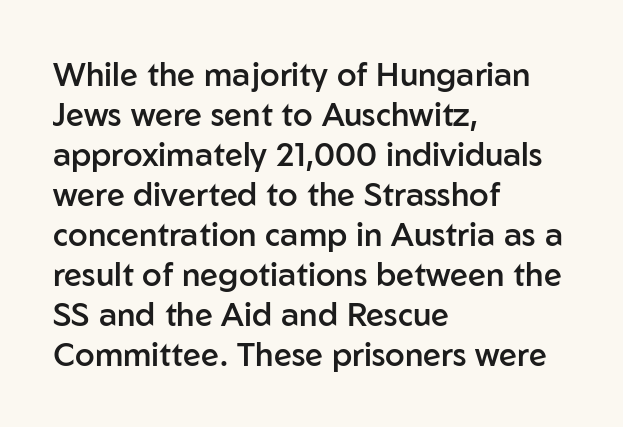
{"serif": "no", "italic": "no", "bold": "semi", "weight": "semibold", "width": "normal", "stroke_contrast": "low", "x_height": "medium", "monospaced": "no", "underline": "no", "align": "left", "line_spacing": "normal", "line_spacing_ratio": 1.25, "letter_spacing": "normal", "letter_spacing_em": 0.0, "glyph_px": 32}
